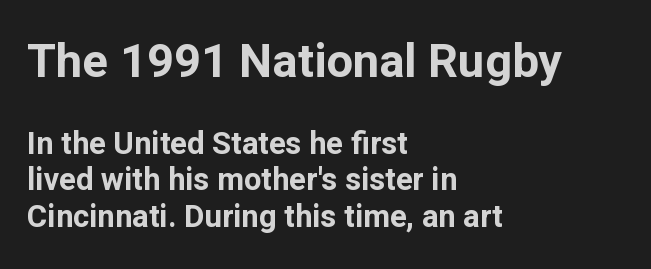
Observe the absence of serifs on each vertical stroke in this sample. Ordinary non-slanted type is in use. What weight is shown? A full bold with thick strokes. A typesetter would call this proportional, since set widths differ per character.
